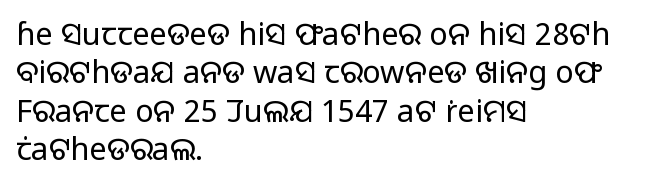
{"serif": "no", "italic": "no", "bold": "no", "weight": "light", "width": "normal", "stroke_contrast": "low", "x_height": "medium", "monospaced": "no", "underline": "no", "align": "left", "line_spacing_ratio": 1.24, "letter_spacing": "normal", "letter_spacing_em": 0.0, "glyph_px": 31}
